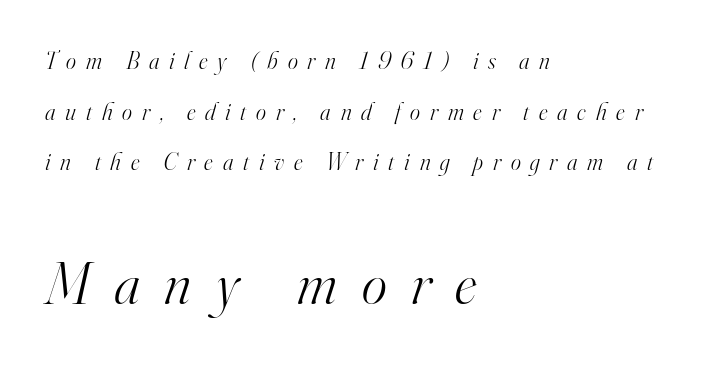
Honestly, the rows look like they've been pulled way apart. Unbolded letterforms with no extra heft. Caption: expanded tracking, letters set apart. Layout note: lines flush left. A typesetter would call this proportional, since set widths differ per character.
